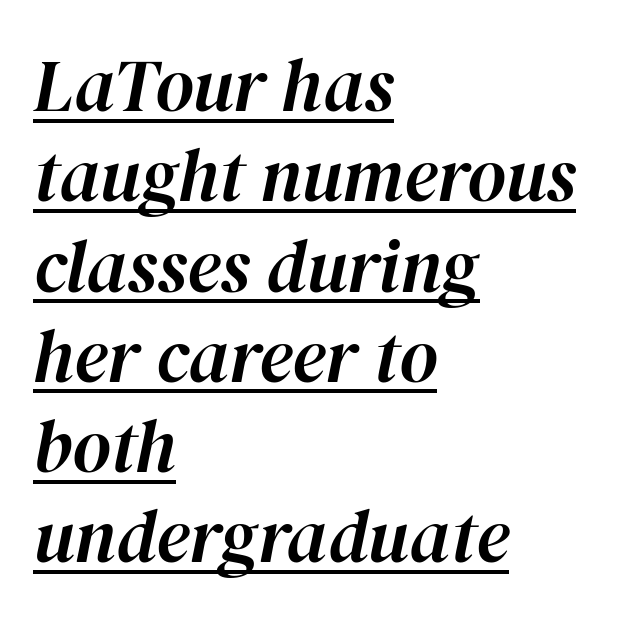
{"italic": "yes", "lean": "right", "slant_degrees": 12, "width": "normal", "stroke_contrast": "high", "x_height": "medium", "monospaced": "no", "underline": "yes", "align": "left", "line_spacing_ratio": 1.22, "letter_spacing": "normal", "letter_spacing_em": 0.0, "glyph_px": 74}
